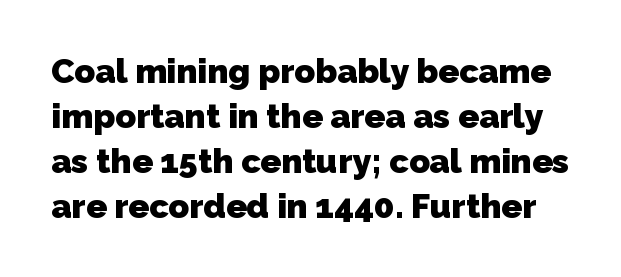
I'd describe the lettering as bold — thick and assertive. Bare-footed words on every line. Varying glyph widths throughout — classic text-font behaviour. Characters follow at the spacing the type designer built in. This sample keeps an unexceptional amount of space between lines. Grotesque or geometric, the face here clearly has no serifs.
